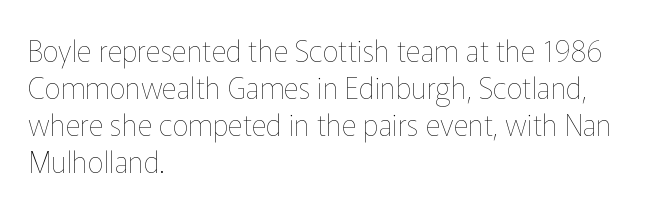
The image shows 29 px thin type, upright; set left-aligned, normal line spacing (1.28x), normal letter spacing, not underlined; low stroke contrast and a medium x-height.
